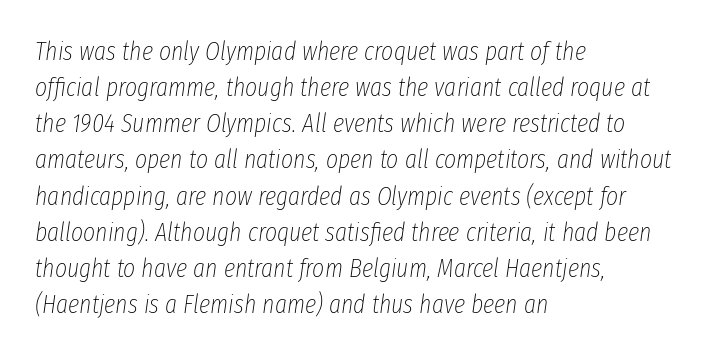
Q: Is the text bold? A: No.
Q: Is the text italic (slanted)? A: Yes, it leans right by about 8 degrees.
Q: Is the text underlined? A: No.
Q: How is the paragraph aligned? A: Left-aligned.
Q: Is the spacing between letters normal or unusually wide? A: Normal.
Q: Is the spacing between lines tight, normal or loose? A: Normal.
